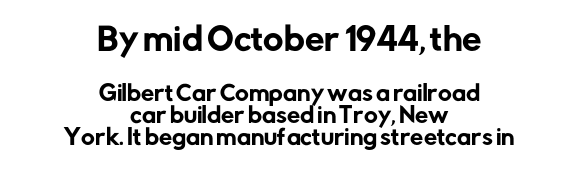
{"serif": "no", "italic": "no", "width": "normal", "stroke_contrast": "low", "x_height": "medium", "monospaced": "no", "underline": "no", "align": "center", "line_spacing": "tight", "line_spacing_ratio": 1.06, "letter_spacing": "normal", "letter_spacing_em": 0.0, "larger_block": "first", "size_ratio": 1.48, "glyph_px": 31}
